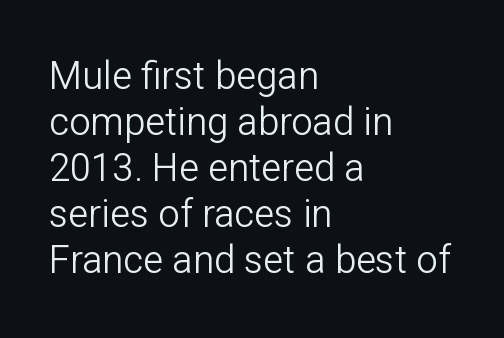
Q: Is the text bold? A: No.
Q: Is the text italic (slanted)? A: No, it is upright.
Q: Is the typeface a serif or a sans-serif typeface? A: Sans-serif.
Q: Is the text underlined? A: No.
Q: How is the paragraph aligned? A: Left-aligned.
Q: Is the spacing between letters normal or unusually wide? A: Normal.
Q: Width (condensed, normal, or wide)? A: Normal.
Q: Stroke contrast? A: Low.
Q: x-height? A: Medium.
Q: Monospaced? A: No.
